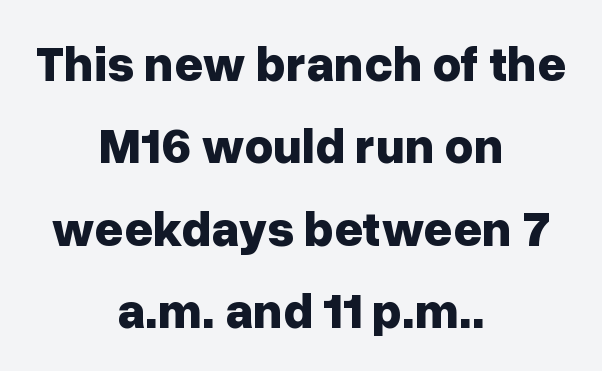
The image shows 50 px bold sans-serif type, upright; set centered, normal line spacing (1.65x), normal letter spacing, not underlined; low stroke contrast and a medium x-height.
